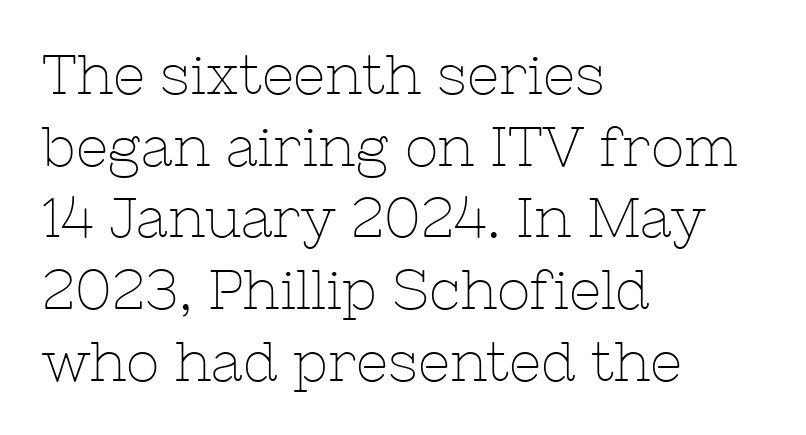
A normal amount of white space separates one row of letters from the next. Check the space under the baseline: it is left empty. Regarding serifs, this sample has them. No heavy texture on the line: the type isn't bold. How are the letters spaced? Ordinarily, with no added tracking.
